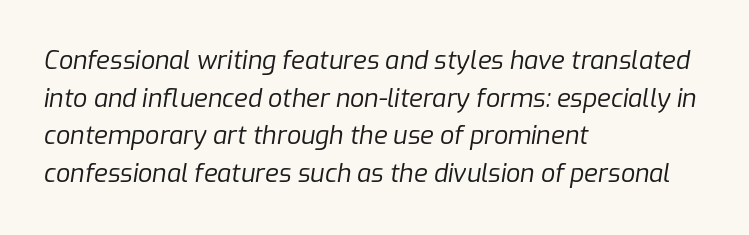
{"italic": "yes", "lean": "right", "slant_degrees": 9, "bold": "no", "underline": "no", "align": "left", "line_spacing": "normal", "line_spacing_ratio": 1.51, "letter_spacing": "normal", "letter_spacing_em": 0.0, "glyph_px": 25}
